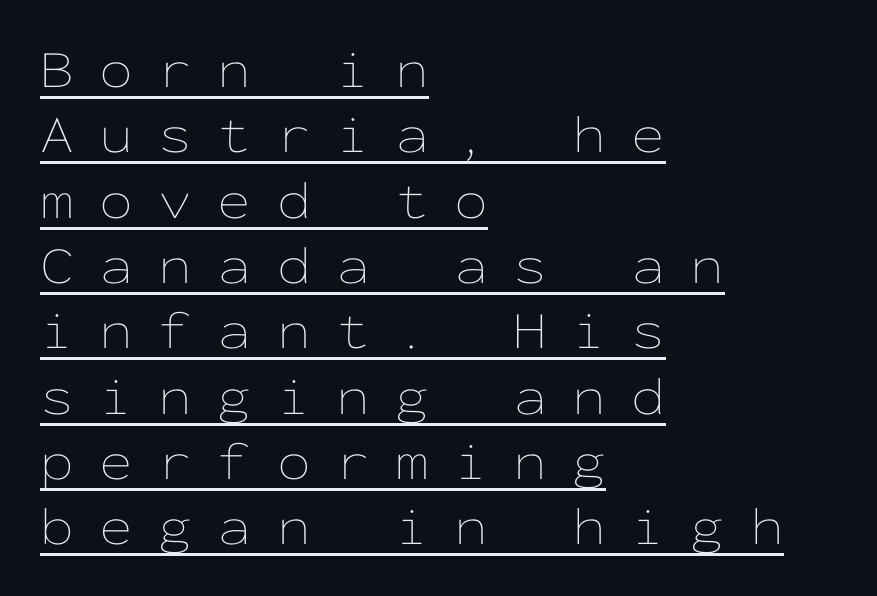
{"italic": "no", "bold": "no", "weight": "thin", "width": "wide", "stroke_contrast": "low", "x_height": "medium", "monospaced": "yes", "underline": "yes", "align": "left", "line_spacing_ratio": 1.21, "letter_spacing": "wide", "letter_spacing_em": 0.47, "glyph_px": 54}
